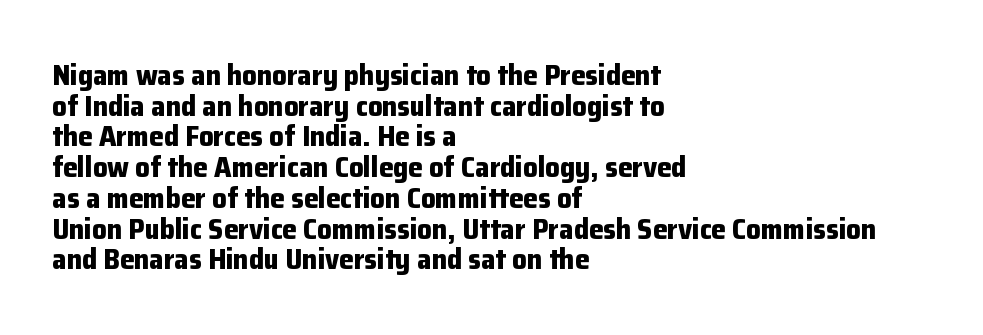
{"serif": "no", "italic": "no", "bold": "yes", "weight": "bold", "width": "normal", "stroke_contrast": "low", "x_height": "medium", "monospaced": "no", "underline": "no", "align": "left", "line_spacing": "tight", "line_spacing_ratio": 1.06, "letter_spacing": "normal", "letter_spacing_em": 0.0, "glyph_px": 29}
